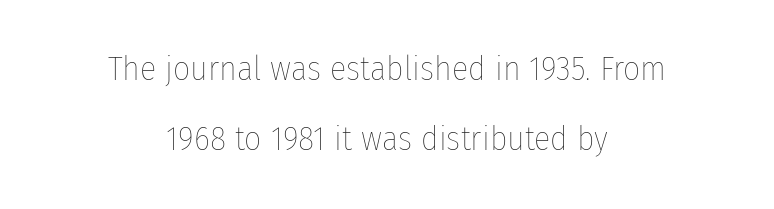
{"italic": "no", "bold": "no", "weight": "thin", "width": "condensed", "stroke_contrast": "low", "x_height": "medium", "monospaced": "no", "underline": "no", "align": "center", "line_spacing": "loose", "line_spacing_ratio": 2.06, "letter_spacing": "normal", "letter_spacing_em": 0.0, "glyph_px": 34}
